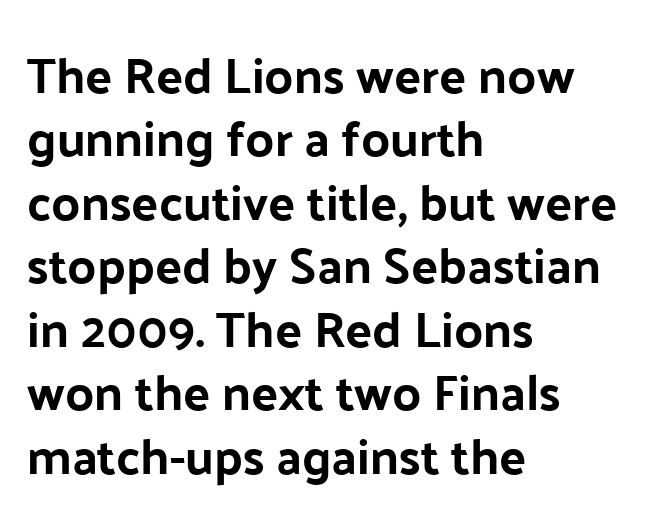
Q: Is the text italic (slanted)? A: No, it is upright.
Q: Is the typeface a serif or a sans-serif typeface? A: Sans-serif.
Q: Is the text underlined? A: No.
Q: How is the paragraph aligned? A: Left-aligned.
Q: Is the spacing between letters normal or unusually wide? A: Normal.
Q: Is the spacing between lines tight, normal or loose? A: Normal.
Q: Width (condensed, normal, or wide)? A: Normal.
Q: Stroke contrast? A: Low.
Q: x-height? A: Medium.
Q: Monospaced? A: No.
